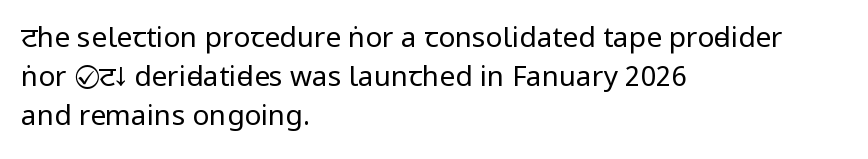
The specimen omits any rule beneath the text block's lines. Which margin do the lines hug? The left one — the right edge is uneven. This sample uses plain, unmodified letter spacing. The lettering holds an erect, upright posture throughout. Unbolded letterforms with no extra heft.
